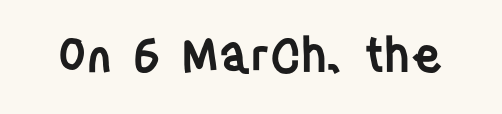
The image shows 47 px semibold, condensed sans-serif type, upright; set normal letter spacing, not underlined; low stroke contrast and a large x-height.
